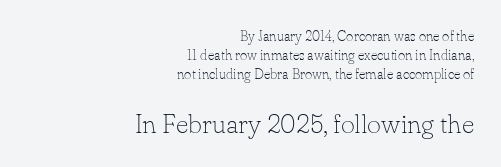
Is the type heavy? It reads as light-to-regular instead. The typography opts for an upright posture over an oblique one. Successive baselines arrive at the customary interval. The lines in this sample share a right terminus and differ only in where they begin.
